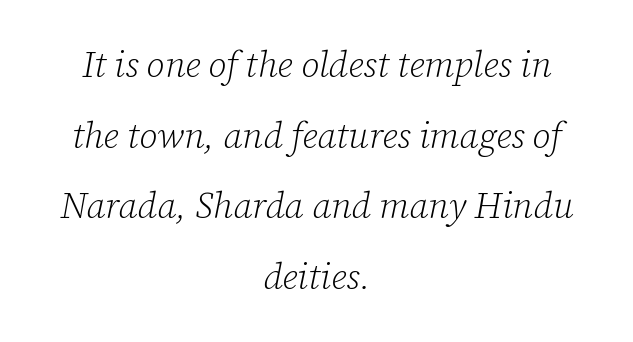
Q: Is the text bold? A: No.
Q: Is the text italic (slanted)? A: Yes, it leans right by about 12 degrees.
Q: Is the typeface a serif or a sans-serif typeface? A: Serif.
Q: Is the text underlined? A: No.
Q: How is the paragraph aligned? A: Centered.
Q: Is the spacing between letters normal or unusually wide? A: Normal.
Q: Is the spacing between lines tight, normal or loose? A: Loose.
Q: Width (condensed, normal, or wide)? A: Normal.
Q: Stroke contrast? A: Low.
Q: x-height? A: Medium.
Q: Monospaced? A: No.
